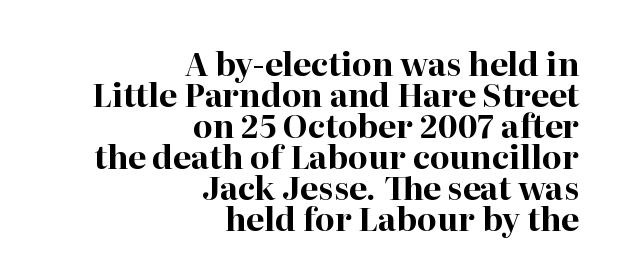
{"serif": "yes", "italic": "no", "bold": "yes", "weight": "bold", "width": "normal", "stroke_contrast": "high", "x_height": "medium", "monospaced": "no", "underline": "no", "align": "right", "line_spacing": "tight", "line_spacing_ratio": 0.97, "letter_spacing": "normal", "letter_spacing_em": 0.0, "glyph_px": 32}
